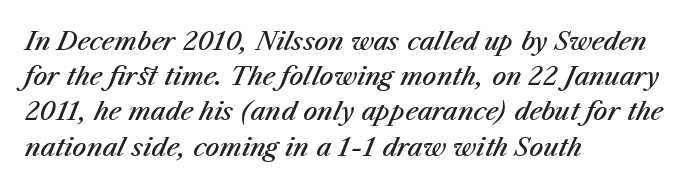
Q: Is the text bold? A: Semi-bold.
Q: Is the text italic (slanted)? A: Yes, it leans right by about 23 degrees.
Q: Is the text underlined? A: No.
Q: How is the paragraph aligned? A: Left-aligned.
Q: Is the spacing between letters normal or unusually wide? A: Normal.
Q: Is the spacing between lines tight, normal or loose? A: Normal.
